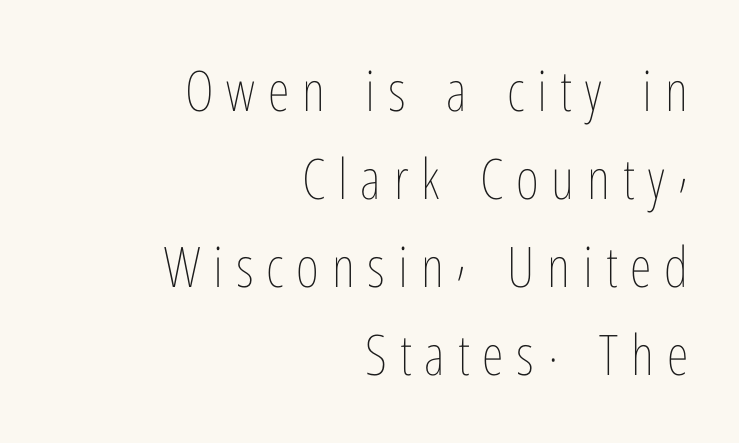
{"italic": "no", "bold": "no", "weight": "thin", "width": "condensed", "stroke_contrast": "low", "x_height": "medium", "monospaced": "no", "underline": "no", "align": "right", "line_spacing": "normal", "line_spacing_ratio": 1.57, "letter_spacing": "wide", "letter_spacing_em": 0.23, "glyph_px": 56}
